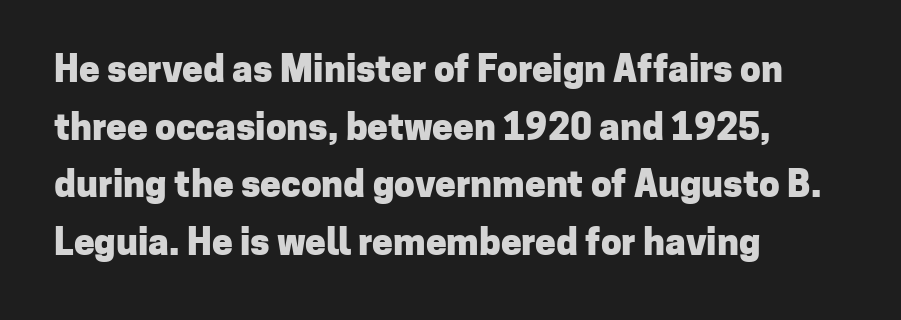
Q: Is the text bold? A: Yes.
Q: Is the text italic (slanted)? A: No, it is upright.
Q: Is the typeface a serif or a sans-serif typeface? A: Sans-serif.
Q: Is the text underlined? A: No.
Q: How is the paragraph aligned? A: Left-aligned.
Q: Is the spacing between letters normal or unusually wide? A: Normal.
Q: Is the spacing between lines tight, normal or loose? A: Normal.
Q: Width (condensed, normal, or wide)? A: Normal.
Q: Stroke contrast? A: Low.
Q: x-height? A: Medium.
Q: Monospaced? A: No.
